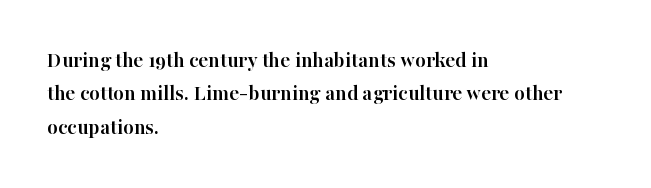
The image shows 22 px bold type, upright; set left-aligned, normal line spacing (1.52x), normal letter spacing, not underlined.
